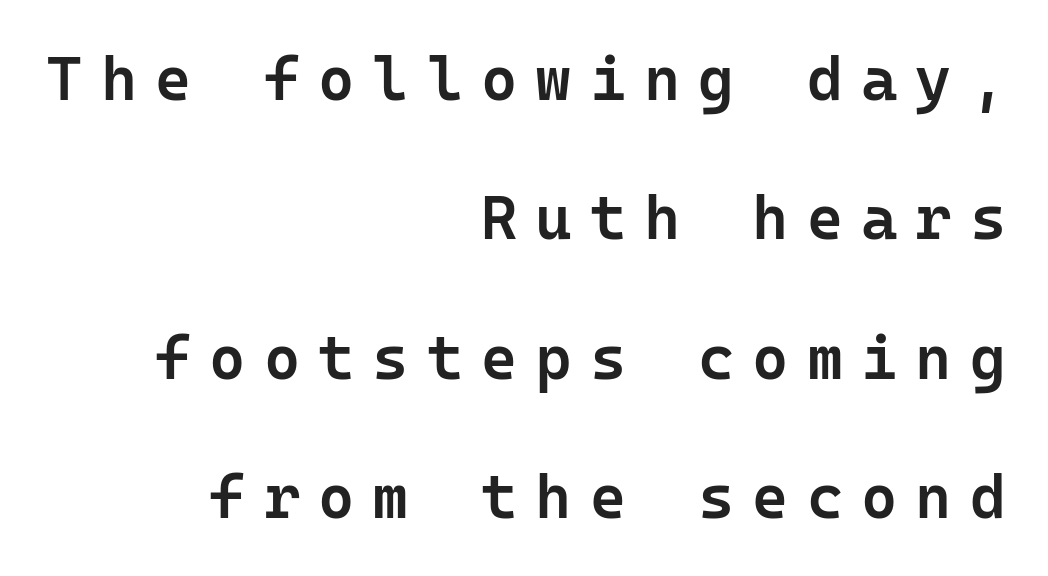
The image shows 62 px semibold sans-serif type, upright; set right-aligned, loose line spacing (2.25x), unusually wide letter spacing (+0.29 em), not underlined; low stroke contrast and a medium x-height.
